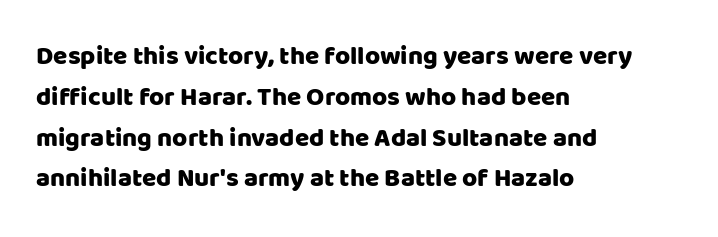
The image shows 26 px text type, upright; set left-aligned, normal line spacing (1.57x), normal letter spacing, not underlined.
